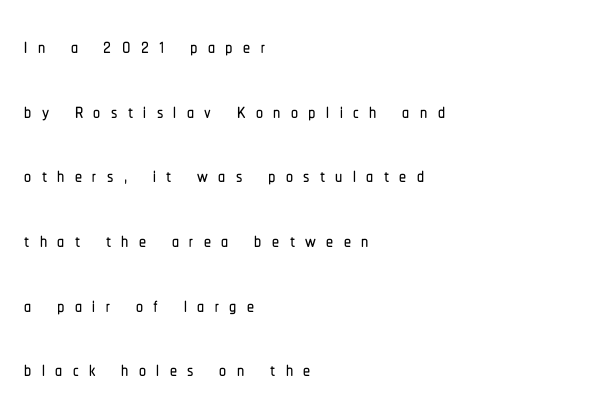
{"serif": "no", "italic": "no", "width": "condensed", "stroke_contrast": "low", "x_height": "medium", "monospaced": "no", "underline": "no", "align": "left", "line_spacing": "loose", "line_spacing_ratio": 2.31, "letter_spacing": "wide", "letter_spacing_em": 0.37, "glyph_px": 28}
